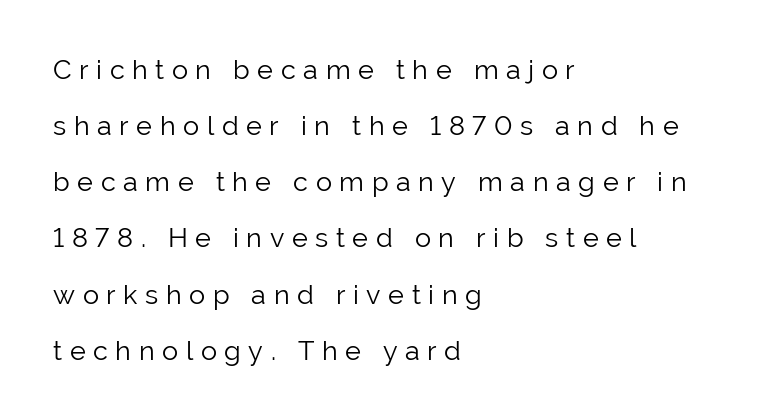
The specimen reads as upright at a glance. Leftover space on each line is placed entirely after the last word. The gaps between neighbouring characters are conspicuously large. Line spacing here is loose. Each row of text sits above clean, open space.
